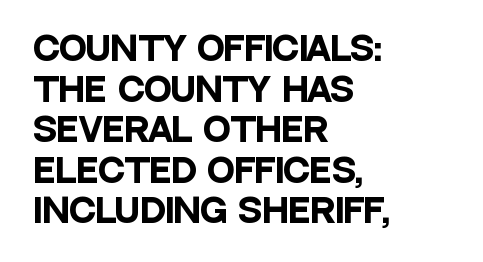
Q: Is the text bold? A: Yes.
Q: Is the text italic (slanted)? A: No, it is upright.
Q: Is the typeface a serif or a sans-serif typeface? A: Sans-serif.
Q: Is the text underlined? A: No.
Q: How is the paragraph aligned? A: Left-aligned.
Q: Is the spacing between letters normal or unusually wide? A: Normal.
Q: Width (condensed, normal, or wide)? A: Condensed.
Q: Stroke contrast? A: Low.
Q: x-height? A: Large.
Q: Monospaced? A: No.
